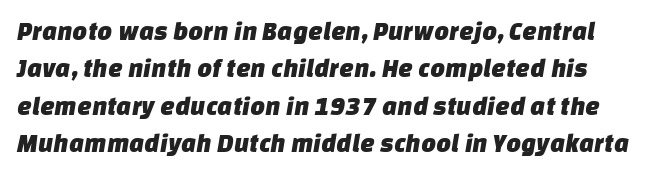
{"underline": "no", "line_spacing": "normal", "line_spacing_ratio": 1.44, "letter_spacing": "normal", "letter_spacing_em": 0.0, "glyph_px": 26}
